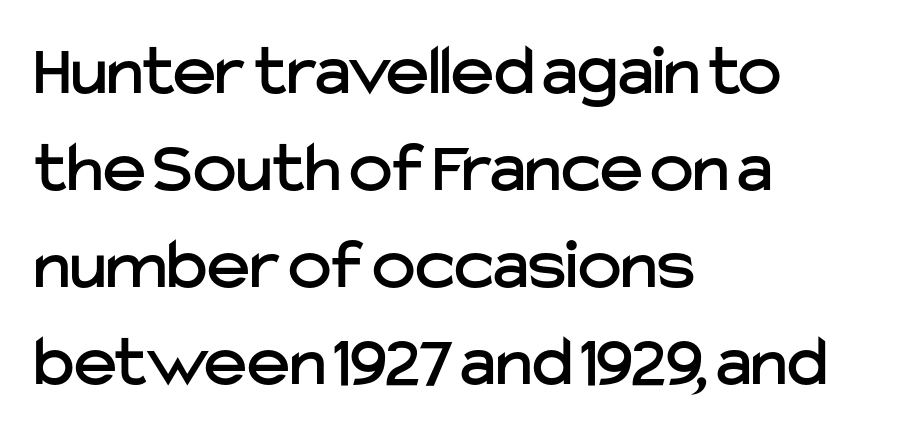
The image shows 73 px sans-serif type, upright; set left-aligned, normal line spacing (1.33x), normal letter spacing, not underlined; low stroke contrast and a medium x-height.
